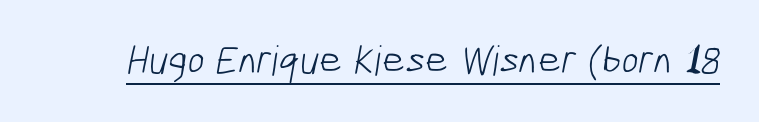
Stroke terminals: plain, sans-serif. This is underlined copy, the kind a proofreader might mark for attention. Here the designer chose a conventional face with non-uniform glyph widths. The typeface has the unassuming heft of standard copy or less. These lines keep a tight, regular rhythm from letter to letter.
